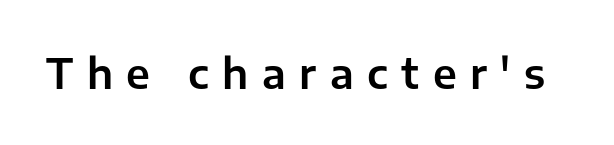
{"serif": "no", "italic": "no", "width": "normal", "stroke_contrast": "low", "x_height": "medium", "monospaced": "no", "underline": "no", "letter_spacing": "wide", "letter_spacing_em": 0.33, "glyph_px": 41}
